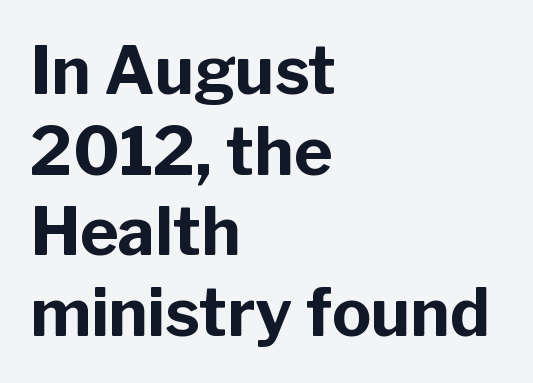
The image shows 66 px bold sans-serif type, upright; set left-aligned, line spacing 1.22x, normal letter spacing, not underlined; low stroke contrast and a medium x-height.
